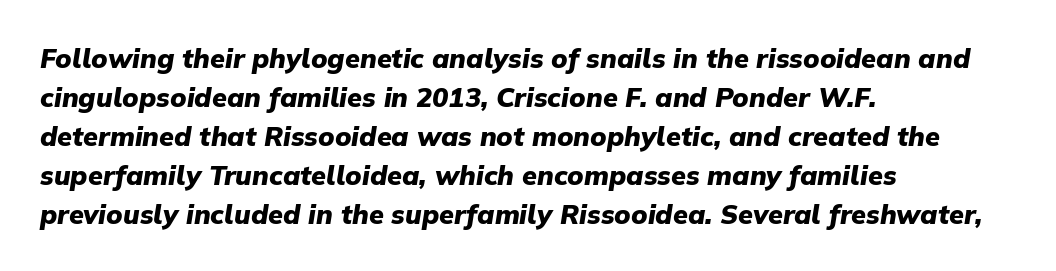
Thick stems and heavy bowls — unmistakably bold. The rendering uses a moderate line-height, typical for paragraphs. Between one letter and the next there's only the usual sliver of space. Is the block centered? No — it sits flush against the left margin. Beneath every word, the page is bare.
